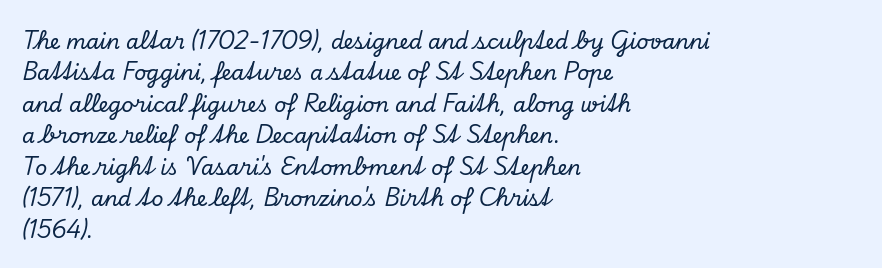
Q: Is the text italic (slanted)? A: Yes, it leans right by about 13 degrees.
Q: Is the text underlined? A: No.
Q: How is the paragraph aligned? A: Left-aligned.
Q: Is the spacing between letters normal or unusually wide? A: Normal.
Q: Is the spacing between lines tight, normal or loose? A: Normal.
